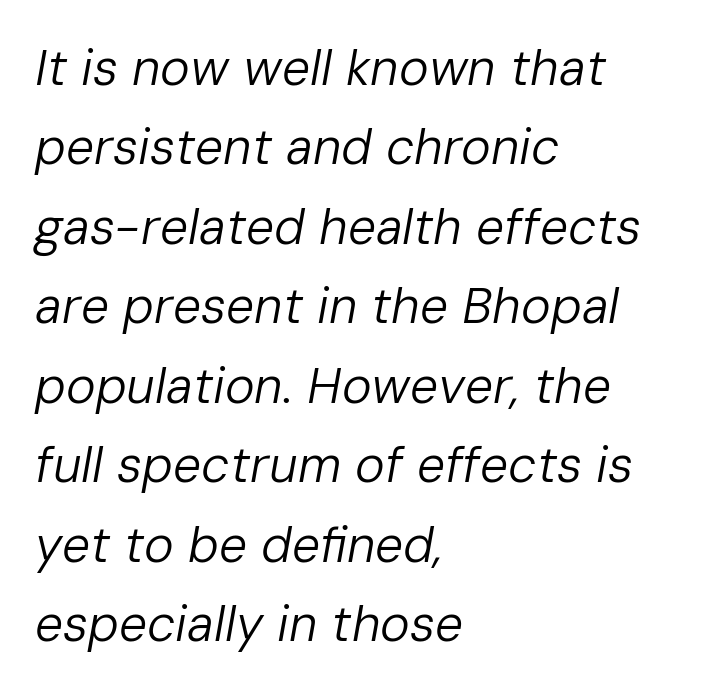
Q: Is the text bold? A: No.
Q: Is the text italic (slanted)? A: Yes, it leans right by about 10 degrees.
Q: Is the text underlined? A: No.
Q: How is the paragraph aligned? A: Left-aligned.
Q: Is the spacing between letters normal or unusually wide? A: Normal.
Q: Is the spacing between lines tight, normal or loose? A: Normal.
Q: Width (condensed, normal, or wide)? A: Normal.
Q: Stroke contrast? A: Low.
Q: x-height? A: Medium.
Q: Monospaced? A: No.
